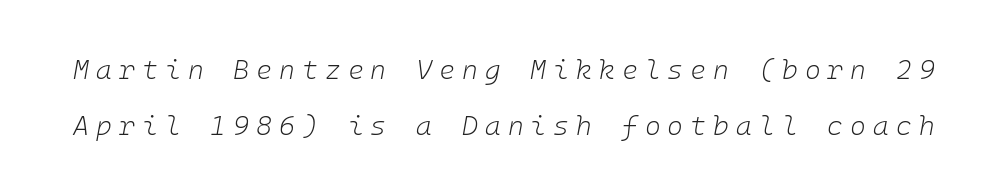
Each row of text sits above clean, open space. Between one letter and the next there's a generous, obvious gap. Is the type heavy? It reads as light-to-regular instead. Each new line begins a long way beneath the previous one. Slant detected: the letters are inclined.
